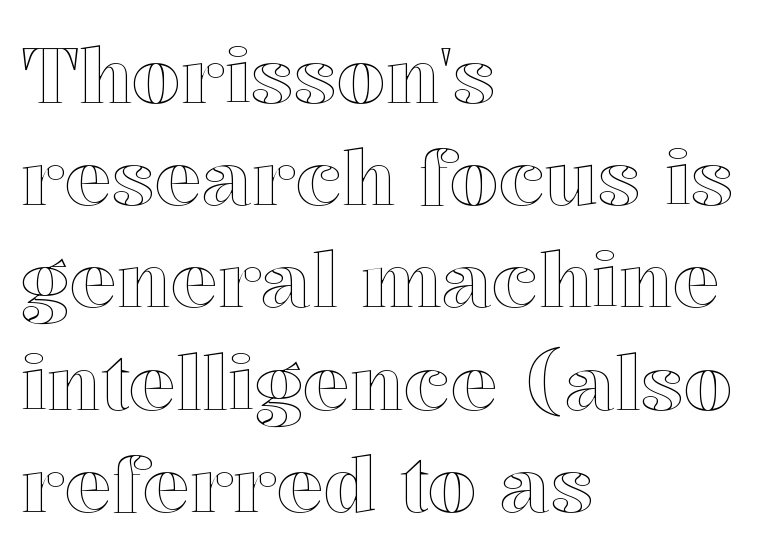
{"italic": "no", "width": "normal", "x_height": "medium", "monospaced": "no", "underline": "no", "align": "left", "line_spacing": "normal", "line_spacing_ratio": 1.31, "letter_spacing": "normal", "letter_spacing_em": 0.0, "glyph_px": 78}
